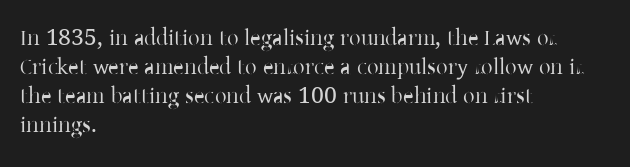
{"italic": "no", "bold": "no", "underline": "no", "align": "left", "line_spacing": "normal", "line_spacing_ratio": 1.26, "letter_spacing": "normal", "letter_spacing_em": 0.0, "glyph_px": 23}
